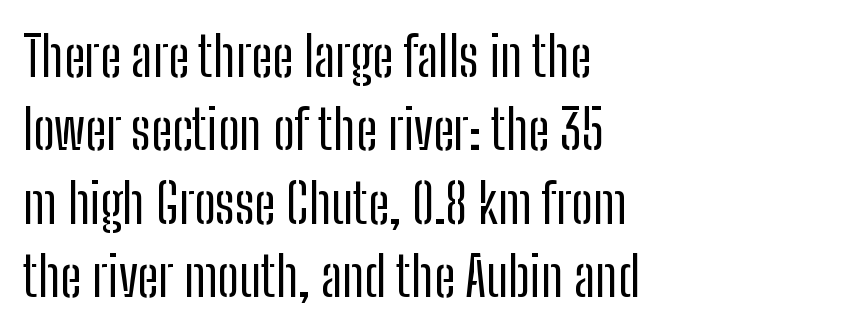
{"serif": "no", "italic": "no", "bold": "no", "weight": "regular", "width": "condensed", "stroke_contrast": "low", "x_height": "medium", "monospaced": "no", "underline": "no", "align": "left", "line_spacing": "normal", "line_spacing_ratio": 1.36, "letter_spacing": "normal", "letter_spacing_em": 0.0, "glyph_px": 54}
